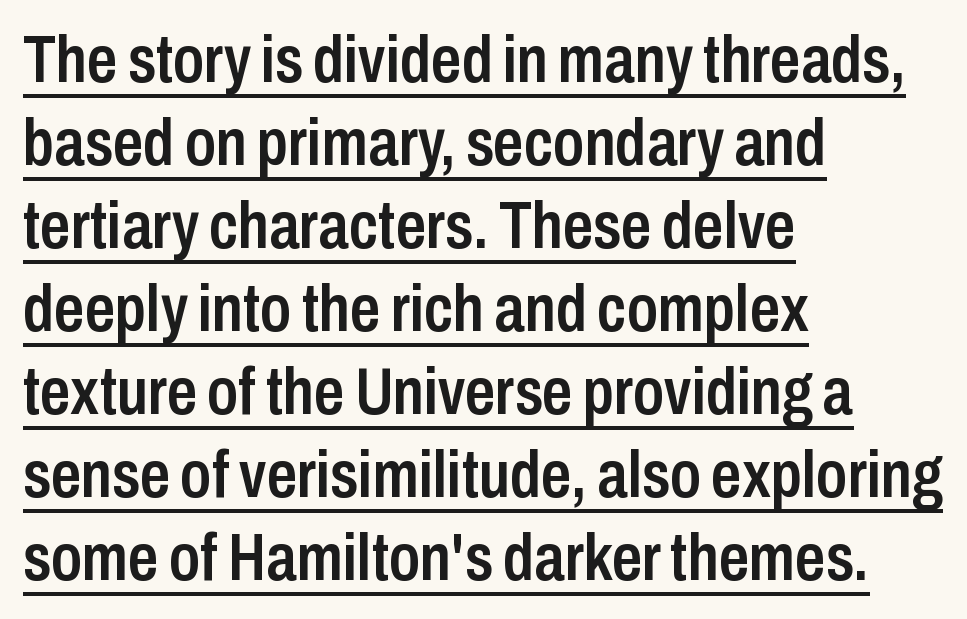
Q: Is the text bold? A: Semi-bold.
Q: Is the text italic (slanted)? A: No, it is upright.
Q: Is the typeface a serif or a sans-serif typeface? A: Sans-serif.
Q: Is the text underlined? A: Yes.
Q: How is the paragraph aligned? A: Left-aligned.
Q: Is the spacing between letters normal or unusually wide? A: Normal.
Q: Width (condensed, normal, or wide)? A: Condensed.
Q: Stroke contrast? A: Low.
Q: x-height? A: Medium.
Q: Monospaced? A: No.
